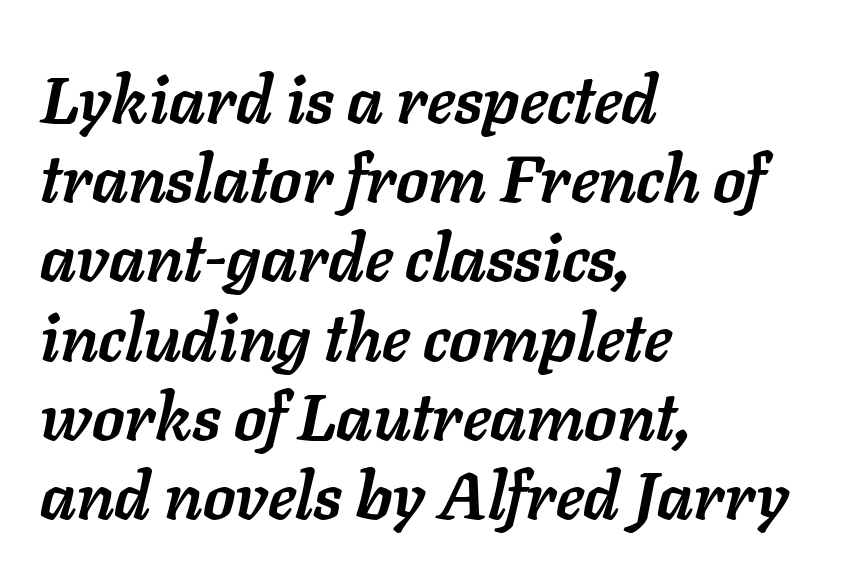
The image shows 66 px semibold type, italic (leaning right); set left-aligned, line spacing 1.2x, normal letter spacing, not underlined; low stroke contrast and a medium x-height.
